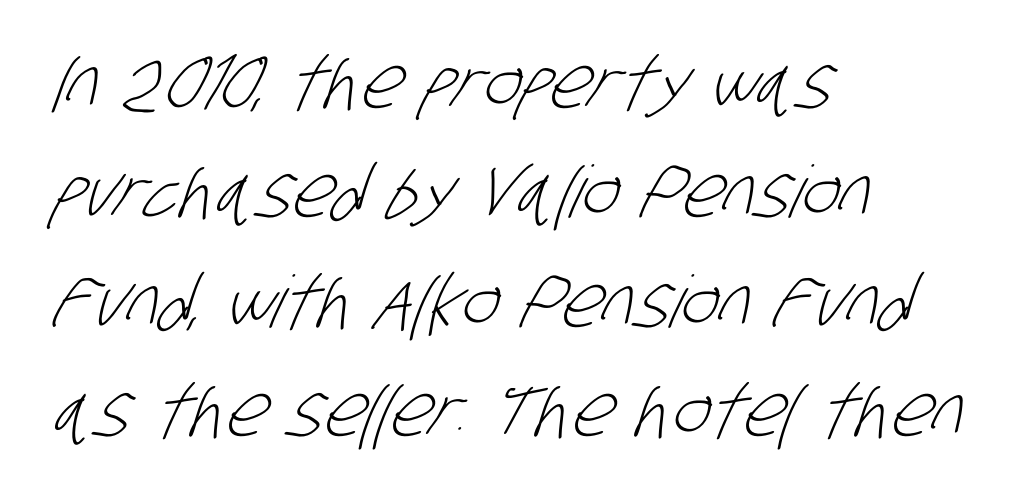
{"serif": "no", "bold": "no", "weight": "light", "width": "condensed", "stroke_contrast": "low", "x_height": "large", "monospaced": "no", "underline": "no", "align": "left", "line_spacing": "normal", "line_spacing_ratio": 1.52, "letter_spacing": "normal", "letter_spacing_em": 0.0, "glyph_px": 72}
